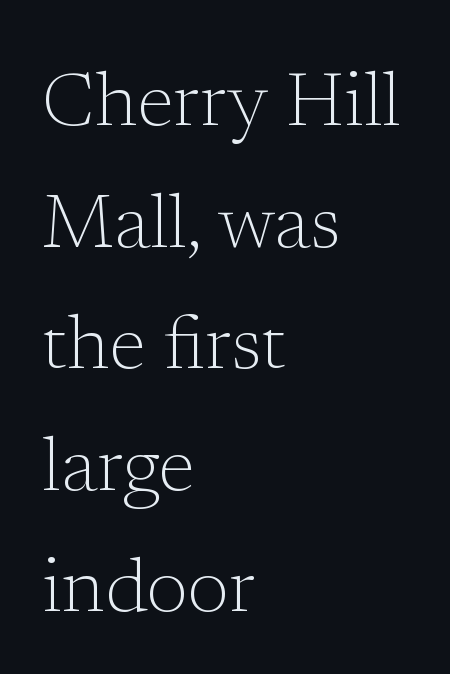
Spacing between characters is what you'd get straight out of the box. This sample uses a serif face. Leftover space on each line is placed entirely after the last word. Just letters on the line, the space beneath them empty. It's the straight-up-and-down kind of type. Counters stay open thanks to moderate or lighter strokes.
